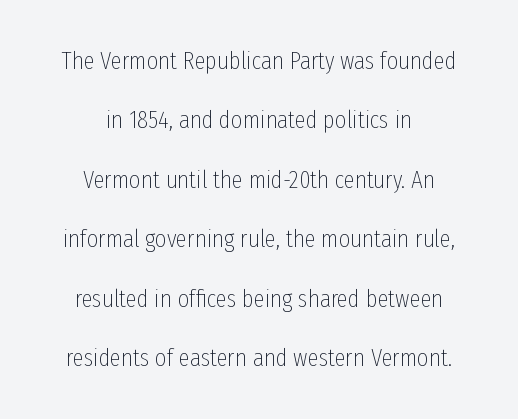
{"italic": "no", "bold": "no", "underline": "no", "align": "center", "line_spacing": "loose", "line_spacing_ratio": 2.38, "letter_spacing": "normal", "letter_spacing_em": 0.0, "glyph_px": 25}
